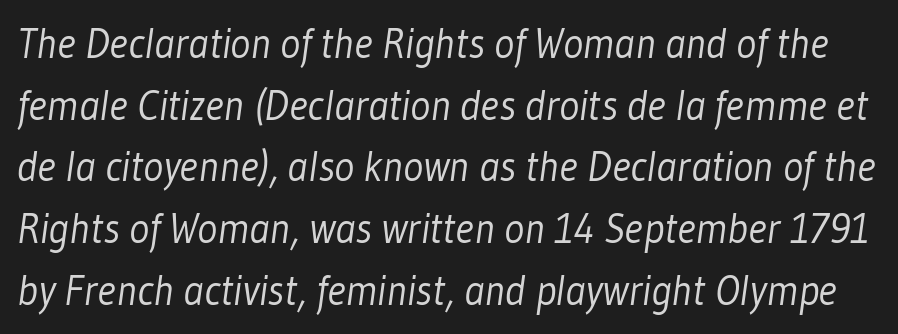
{"serif": "no", "bold": "no", "weight": "light", "width": "condensed", "stroke_contrast": "low", "x_height": "medium", "monospaced": "no", "underline": "no", "line_spacing": "normal", "line_spacing_ratio": 1.47, "letter_spacing": "normal", "letter_spacing_em": 0.0, "glyph_px": 42}
